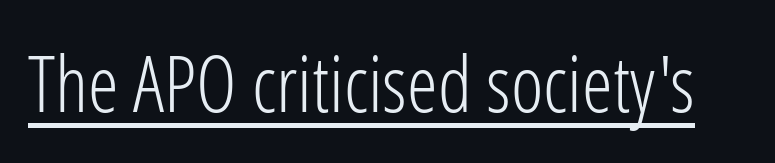
{"serif": "no", "italic": "no", "bold": "no", "weight": "light", "width": "condensed", "stroke_contrast": "low", "x_height": "medium", "monospaced": "no", "underline": "yes", "letter_spacing": "normal", "letter_spacing_em": 0.0, "glyph_px": 78}
